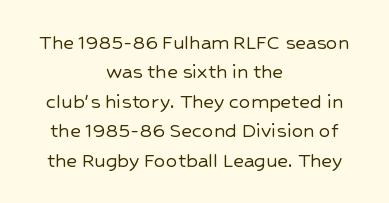
{"italic": "no", "underline": "no", "align": "center", "line_spacing": "normal", "line_spacing_ratio": 1.28, "letter_spacing": "normal", "letter_spacing_em": 0.0, "glyph_px": 23}
